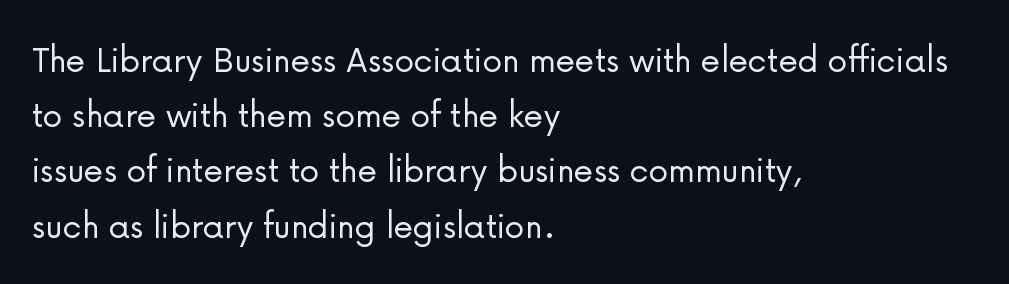
Are there feet on the stems? There aren't — it's a sans. Standard letterfit; no display-style spreading of the glyphs. In terms of leading, this rendering sits right in the middle. Ascenders rise straight up at ninety degrees.
